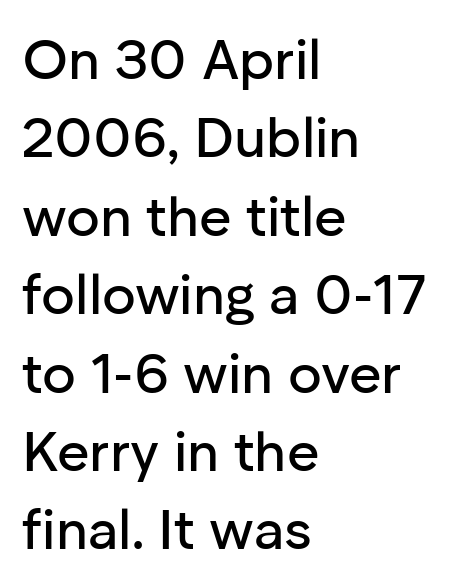
Q: Is the text italic (slanted)? A: No, it is upright.
Q: Is the typeface a serif or a sans-serif typeface? A: Sans-serif.
Q: Is the text underlined? A: No.
Q: How is the paragraph aligned? A: Left-aligned.
Q: Is the spacing between letters normal or unusually wide? A: Normal.
Q: Is the spacing between lines tight, normal or loose? A: Normal.
Q: Width (condensed, normal, or wide)? A: Normal.
Q: Stroke contrast? A: Low.
Q: x-height? A: Medium.
Q: Monospaced? A: No.
